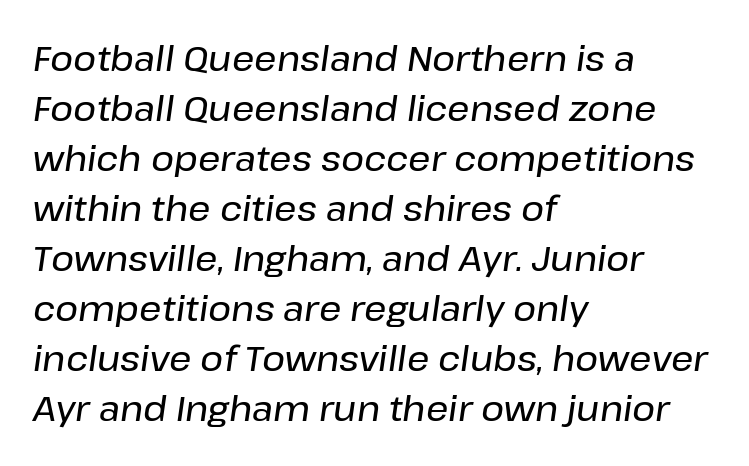
The image shows 35 px text type, italic (leaning right); set left-aligned, normal line spacing (1.43x), normal letter spacing, not underlined; low stroke contrast and a medium x-height.
